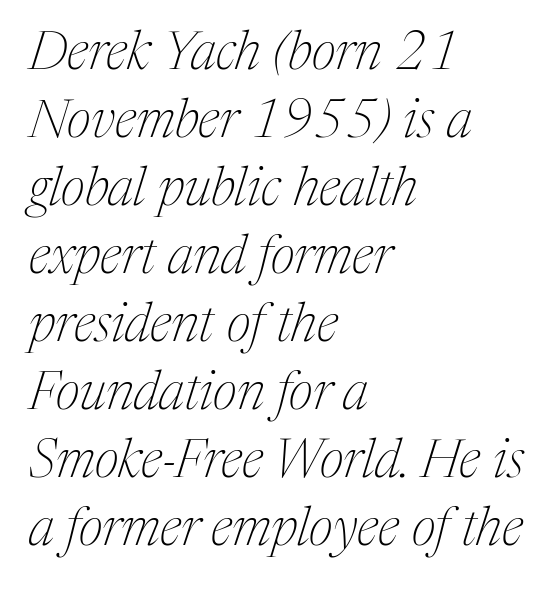
The image shows 54 px thin serif type, italic (leaning right); set left-aligned, normal line spacing (1.26x), normal letter spacing, not underlined; medium stroke contrast and a medium x-height.
